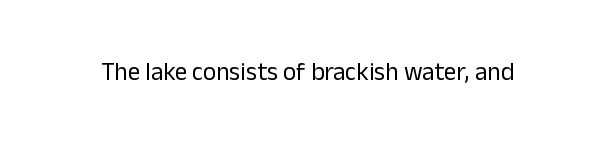
Q: Is the text bold? A: No.
Q: Is the text italic (slanted)? A: No, it is upright.
Q: Is the text underlined? A: No.
Q: Is the spacing between letters normal or unusually wide? A: Normal.
